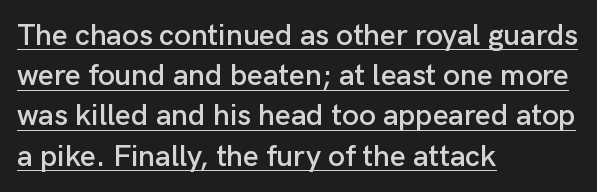
The image shows 30 px sans-serif type, upright; set left-aligned, normal line spacing (1.34x), normal letter spacing, underlined; low stroke contrast and a medium x-height.
